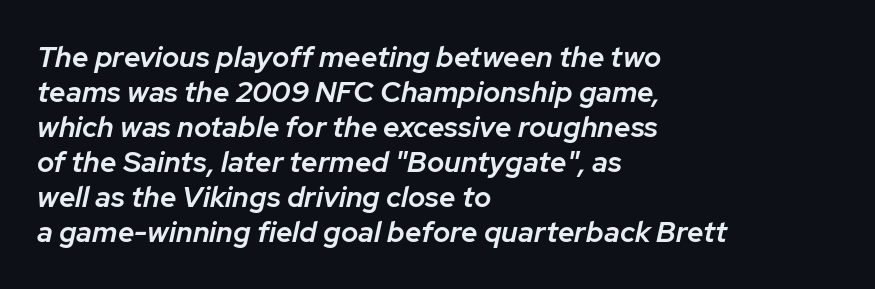
{"italic": "yes", "lean": "right", "slant_degrees": 12, "bold": "semi", "weight": "semibold", "width": "normal", "stroke_contrast": "low", "x_height": "medium", "monospaced": "no", "underline": "no", "align": "left", "line_spacing_ratio": 1.21, "letter_spacing": "normal", "letter_spacing_em": 0.0, "glyph_px": 29}
